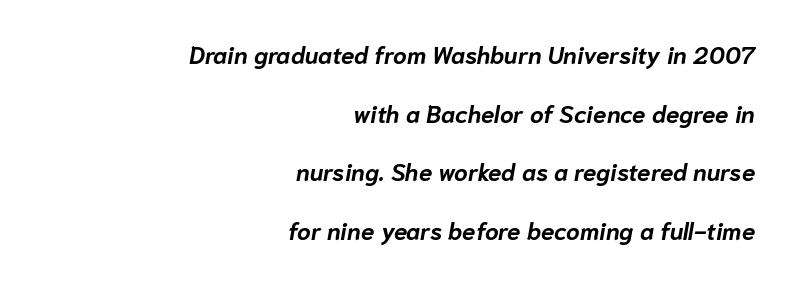
Q: Is the text bold? A: Yes.
Q: Is the text italic (slanted)? A: Yes, it leans right by about 10 degrees.
Q: Is the text underlined? A: No.
Q: How is the paragraph aligned? A: Right-aligned.
Q: Is the spacing between letters normal or unusually wide? A: Normal.
Q: Is the spacing between lines tight, normal or loose? A: Loose.
